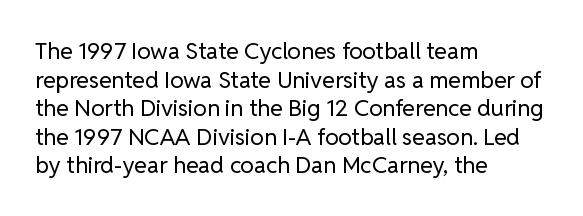
The image shows 23 px text type, upright; set left-aligned, line spacing 1.24x, normal letter spacing, not underlined.
